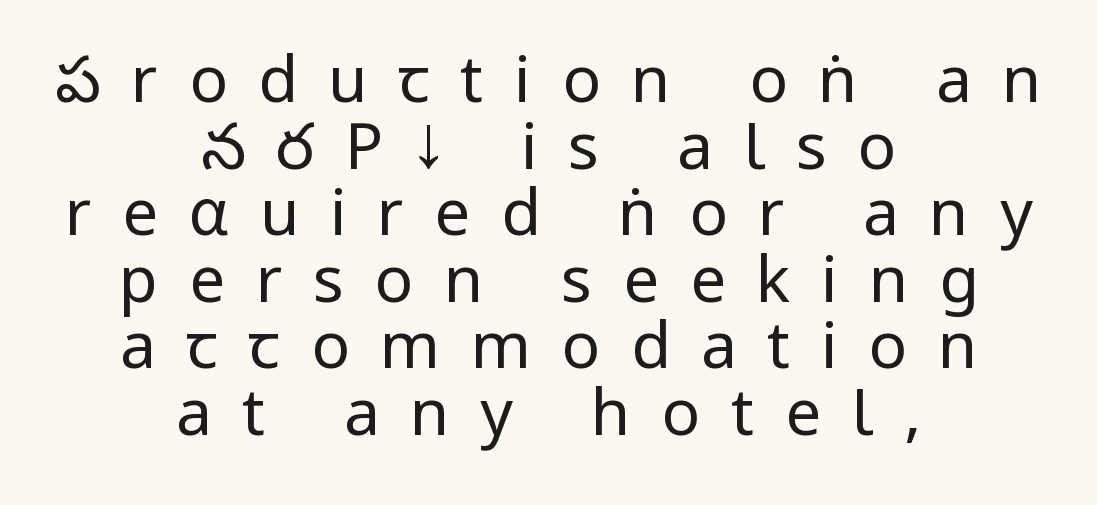
The image shows 64 px regular-weight, condensed sans-serif type, upright; set centered, tight line spacing (1.04x), unusually wide letter spacing (+0.48 em), not underlined; low stroke contrast and a large x-height.
